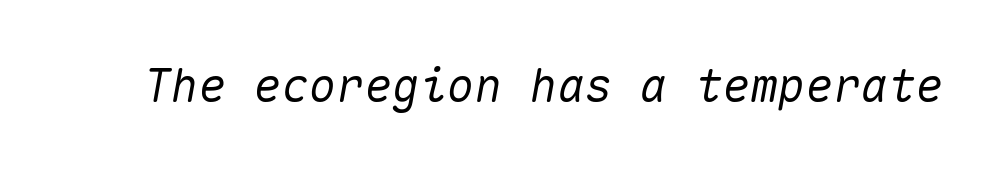
Here the designer chose a console-style face with uniform glyph widths. In terms of letterspacing, this is plain default setting. An italicized treatment has been applied to the whole sample. Any mark beneath the type? The region is blank.
